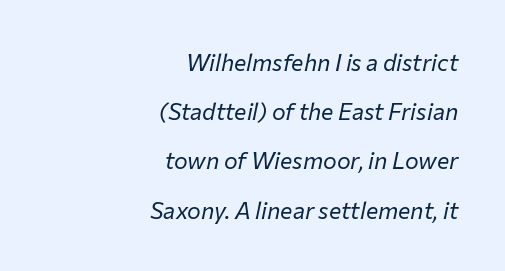
{"italic": "yes", "lean": "right", "slant_degrees": 12, "bold": "no", "underline": "no", "align": "right", "line_spacing": "loose", "line_spacing_ratio": 2.14, "letter_spacing": "normal", "letter_spacing_em": 0.0, "glyph_px": 23}
